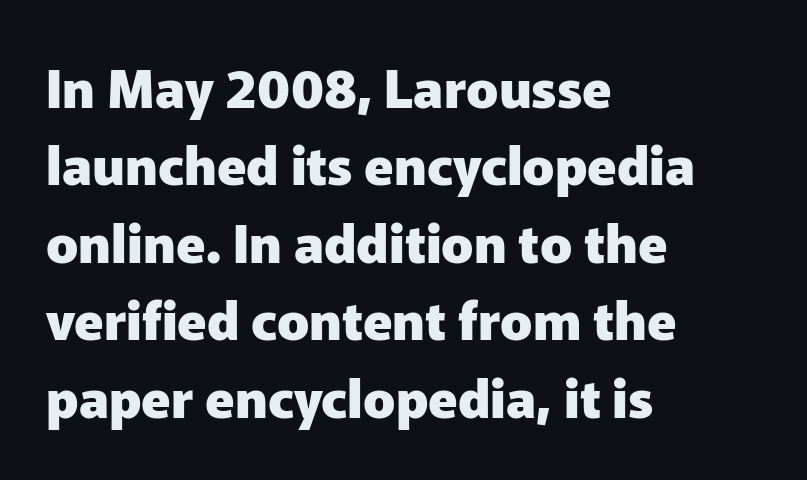
{"serif": "no", "italic": "no", "bold": "yes", "weight": "heavy", "width": "normal", "stroke_contrast": "low", "x_height": "medium", "monospaced": "no", "underline": "no", "align": "left", "line_spacing": "normal", "line_spacing_ratio": 1.46, "letter_spacing": "normal", "letter_spacing_em": 0.0, "glyph_px": 53}
